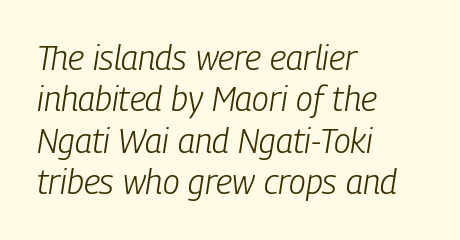
Q: Is the text bold? A: No.
Q: Is the text italic (slanted)? A: Yes, it leans right by about 9 degrees.
Q: Is the text underlined? A: No.
Q: How is the paragraph aligned? A: Left-aligned.
Q: Is the spacing between letters normal or unusually wide? A: Normal.
Q: Width (condensed, normal, or wide)? A: Condensed.
Q: Stroke contrast? A: Low.
Q: x-height? A: Medium.
Q: Monospaced? A: No.
